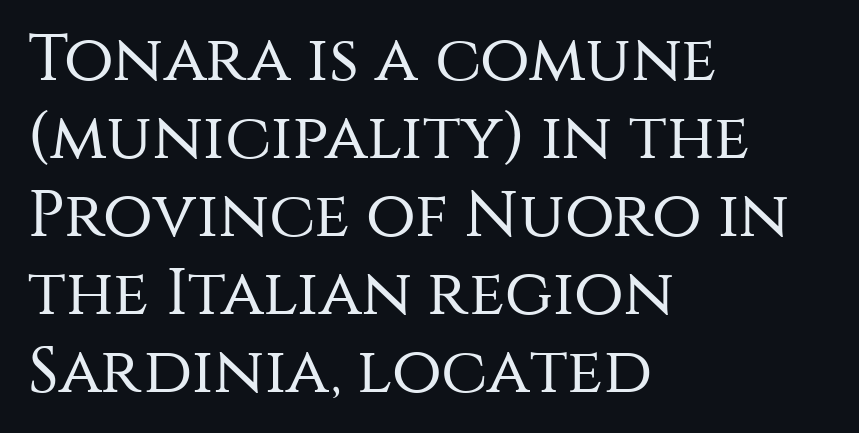
{"serif": "no", "italic": "no", "bold": "no", "weight": "regular", "width": "normal", "stroke_contrast": "medium", "x_height": "large", "monospaced": "no", "underline": "no", "align": "left", "line_spacing_ratio": 1.2, "letter_spacing": "normal", "letter_spacing_em": 0.0, "glyph_px": 65}
